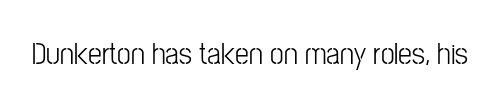
The image shows 31 px condensed sans-serif type, upright; set normal letter spacing, not underlined; low stroke contrast and a medium x-height.
